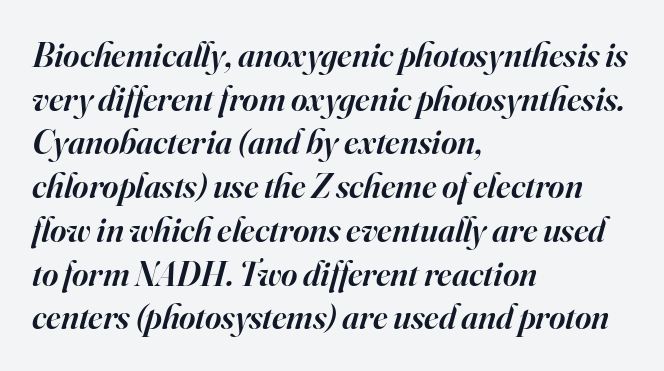
{"serif": "yes", "italic": "yes", "lean": "right", "slant_degrees": 16, "bold": "semi", "weight": "semibold", "width": "normal", "stroke_contrast": "high", "x_height": "small", "monospaced": "no", "underline": "no", "align": "left", "line_spacing": "normal", "line_spacing_ratio": 1.25, "letter_spacing": "normal", "letter_spacing_em": 0.0, "glyph_px": 35}
